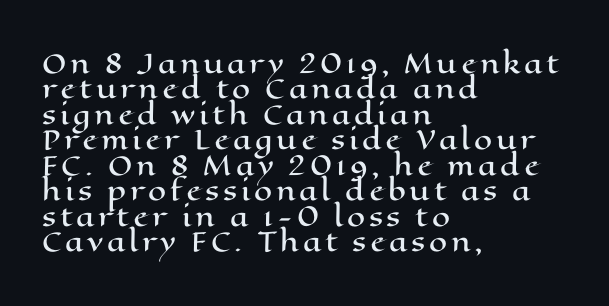
{"italic": "no", "underline": "no", "align": "left", "line_spacing": "tight", "line_spacing_ratio": 0.98, "glyph_px": 26}
